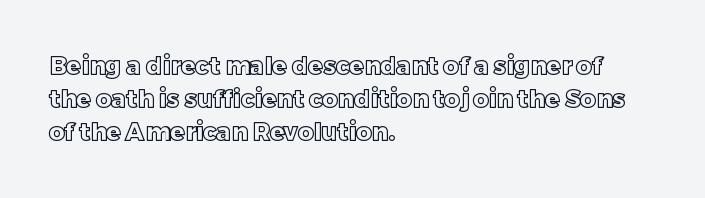
Q: Is the text italic (slanted)? A: No, it is upright.
Q: Is the text underlined? A: No.
Q: How is the paragraph aligned? A: Left-aligned.
Q: Is the spacing between letters normal or unusually wide? A: Normal.
Q: Is the spacing between lines tight, normal or loose? A: Normal.
